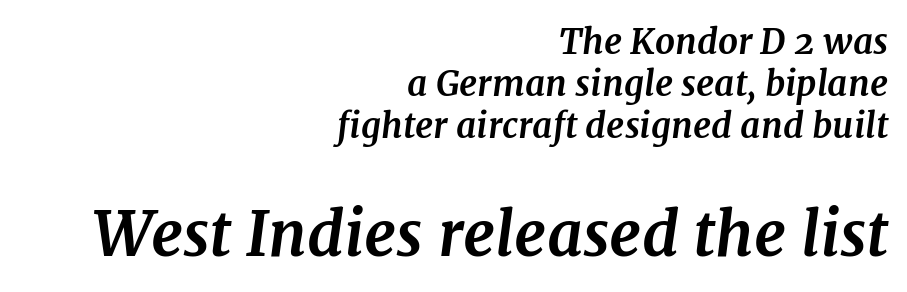
{"serif": "yes", "italic": "yes", "lean": "right", "slant_degrees": 7, "bold": "yes", "weight": "bold", "width": "normal", "stroke_contrast": "medium", "x_height": "medium", "monospaced": "no", "underline": "no", "align": "right", "line_spacing_ratio": 1.2, "letter_spacing": "normal", "letter_spacing_em": 0.0, "larger_block": "second", "size_ratio": 1.77, "glyph_px": 62}
